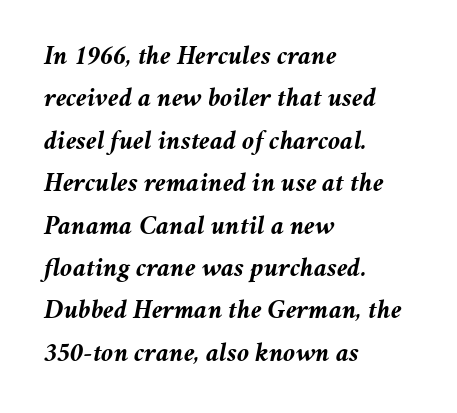
The image shows 27 px bold type, italic (leaning right); set left-aligned, normal line spacing (1.57x), normal letter spacing, not underlined.
